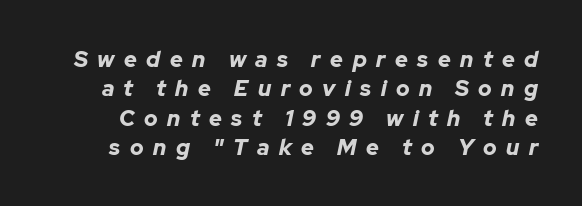
Q: Is the text bold? A: Yes.
Q: Is the text italic (slanted)? A: Yes, it leans right by about 12 degrees.
Q: Is the text underlined? A: No.
Q: Is the spacing between letters normal or unusually wide? A: Unusually wide.
Q: Is the spacing between lines tight, normal or loose? A: Normal.
